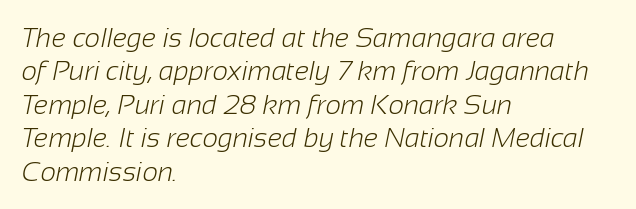
{"bold": "no", "underline": "no", "align": "left", "line_spacing_ratio": 1.24, "letter_spacing": "normal", "letter_spacing_em": 0.0, "glyph_px": 27}
